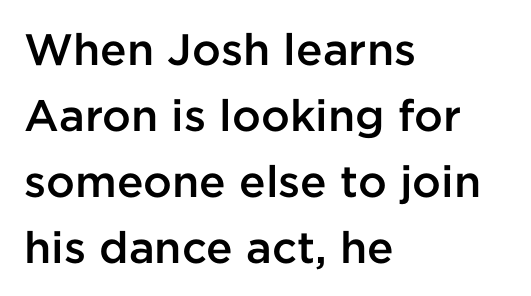
{"serif": "no", "italic": "no", "bold": "semi", "weight": "semibold", "width": "normal", "stroke_contrast": "low", "x_height": "medium", "monospaced": "no", "underline": "no", "align": "left", "line_spacing": "normal", "line_spacing_ratio": 1.5, "letter_spacing": "normal", "letter_spacing_em": 0.0, "glyph_px": 44}
